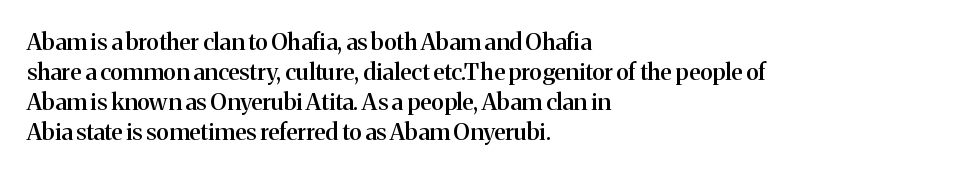
How are the letters spaced? Ordinarily, with no added tracking. Ordinary non-slanted type is in use. Notice the strokes are somewhat thickened but not fully heavy: this is a semibold. Descenders are the only things crossing below the line.
